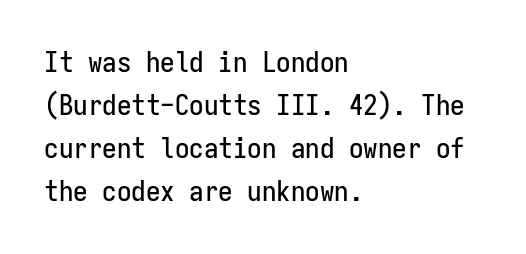
The letters stand straight up with perfectly vertical stems. The foot of each line stays bare and open. Each word holds together tightly as a unit, with standard inter-letter gaps. Are there feet on the stems? There aren't — it's a sans. Monospaced: the letters line up in strict vertical columns. This sample is left-justified, so line endings fall wherever the words run out.
